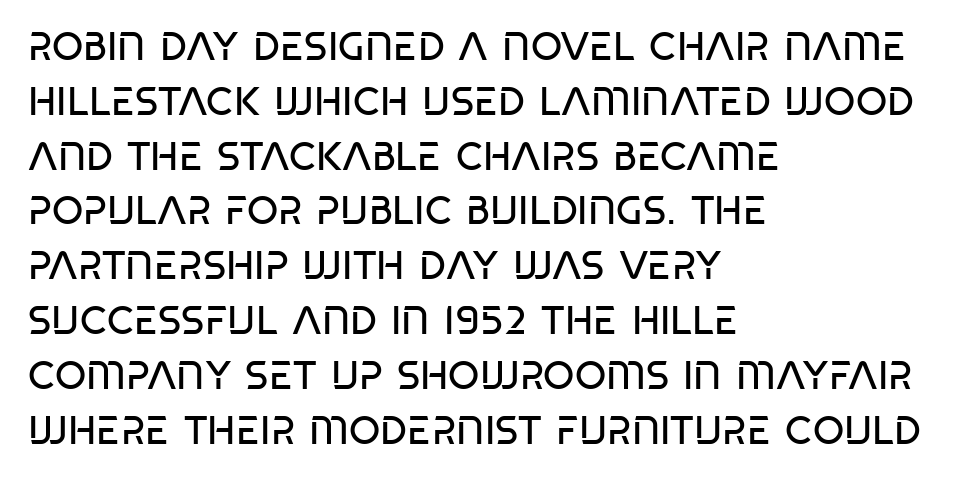
Each letter keeps its own natural width here, so spacing adapts to shape. The passage shown has conventional tracking throughout. Unlike a traditional serif, this face leaves its strokes unadorned. The designer left line spacing at the default. Ink coverage per letter is moderate at most.
